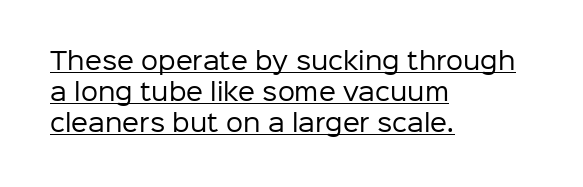
{"italic": "no", "bold": "no", "underline": "yes", "align": "left", "line_spacing": "normal", "line_spacing_ratio": 1.29, "letter_spacing": "normal", "letter_spacing_em": 0.0, "glyph_px": 24}
